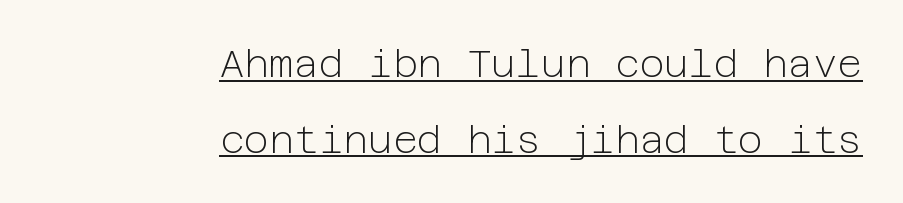
{"serif": "no", "italic": "no", "bold": "no", "weight": "light", "width": "normal", "stroke_contrast": "low", "x_height": "medium", "underline": "yes", "align": "right", "line_spacing": "loose", "line_spacing_ratio": 1.99, "letter_spacing": "normal", "letter_spacing_em": 0.0, "glyph_px": 38}
